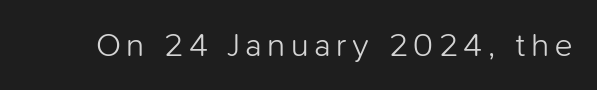
Q: Is the text bold? A: No.
Q: Is the text italic (slanted)? A: No, it is upright.
Q: Is the typeface a serif or a sans-serif typeface? A: Sans-serif.
Q: Is the text underlined? A: No.
Q: Width (condensed, normal, or wide)? A: Normal.
Q: Stroke contrast? A: Low.
Q: x-height? A: Medium.
Q: Monospaced? A: No.
